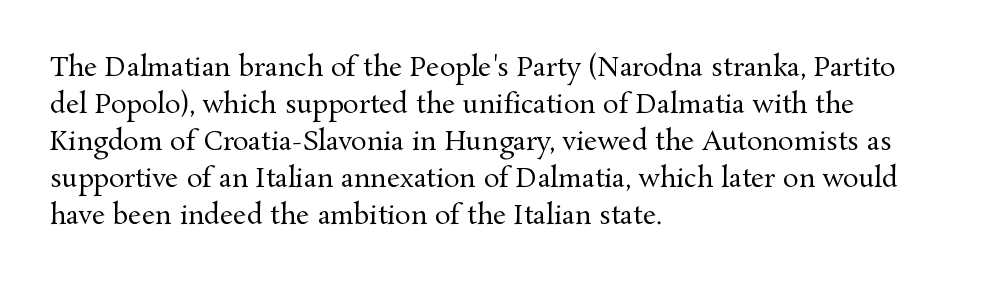
Q: Is the text bold? A: No.
Q: Is the text italic (slanted)? A: No, it is upright.
Q: Is the text underlined? A: No.
Q: How is the paragraph aligned? A: Left-aligned.
Q: Is the spacing between letters normal or unusually wide? A: Normal.
Q: Is the spacing between lines tight, normal or loose? A: Normal.
